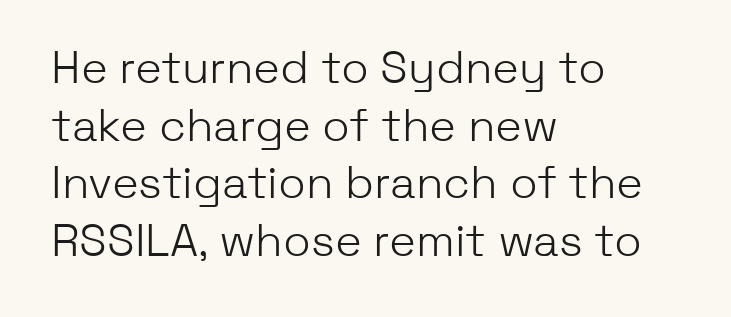
Weight: regular or lighter. The type family on display is of the sans-serif kind. Ordinary non-slanted type is in use. Default kerning and tracking; the words read as compact shapes. The passage shown is not underscored anywhere.
